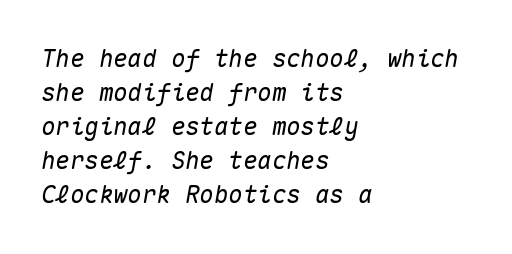
The paragraph shown leans on its left margin. The line texture is even and compact thanks to regular tracking. Plain, unruled lines of type. The lines sit at an ordinary, default distance from one another.
